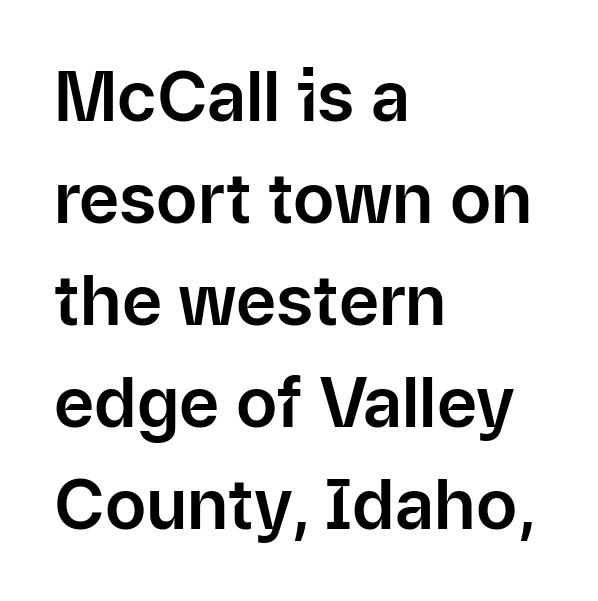
The image shows 69 px sans-serif type, upright; set left-aligned, normal line spacing (1.48x), normal letter spacing, not underlined; low stroke contrast and a medium x-height.
